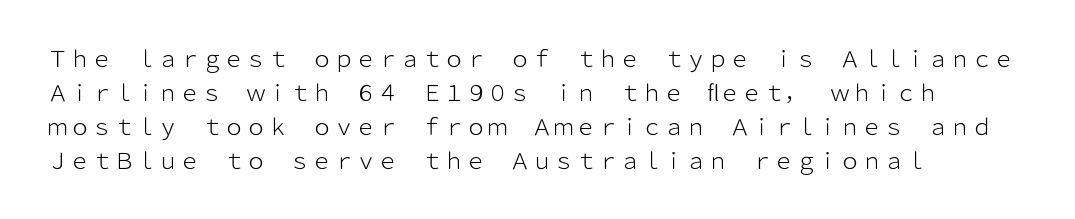
The image shows 22 px text type, upright; set left-aligned, normal line spacing (1.54x), normal letter spacing, not underlined.
